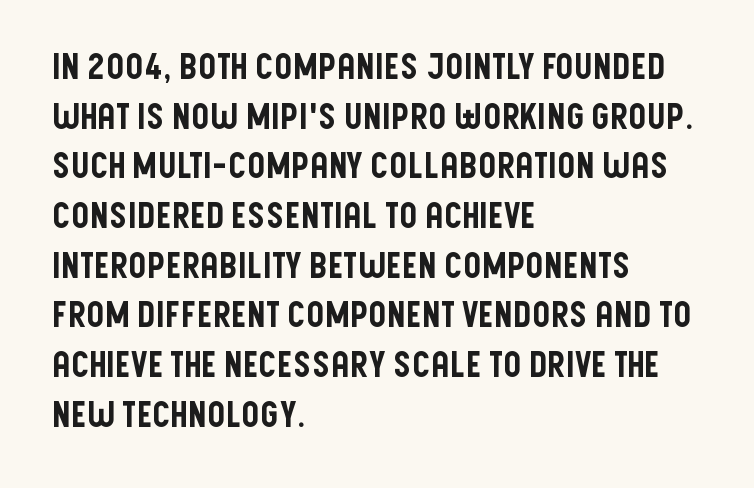
Q: Is the text italic (slanted)? A: No, it is upright.
Q: Is the typeface a serif or a sans-serif typeface? A: Sans-serif.
Q: Is the text underlined? A: No.
Q: How is the paragraph aligned? A: Left-aligned.
Q: Is the spacing between letters normal or unusually wide? A: Normal.
Q: Is the spacing between lines tight, normal or loose? A: Normal.
Q: Width (condensed, normal, or wide)? A: Condensed.
Q: Stroke contrast? A: Low.
Q: x-height? A: Large.
Q: Monospaced? A: No.
